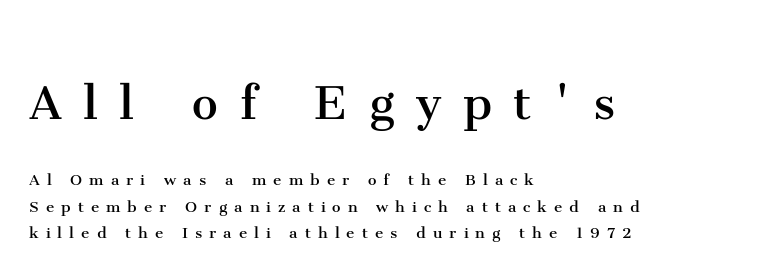
The rag falls on the right side of this text block. The letterforms stand isolated, each surrounded by extra space. Font category for this specimen: serif. Each new line begins a customary step beneath the previous one. Is the type heavy? It reads as light-to-regular instead. Of the two passages, the one on top uses the larger point size.
